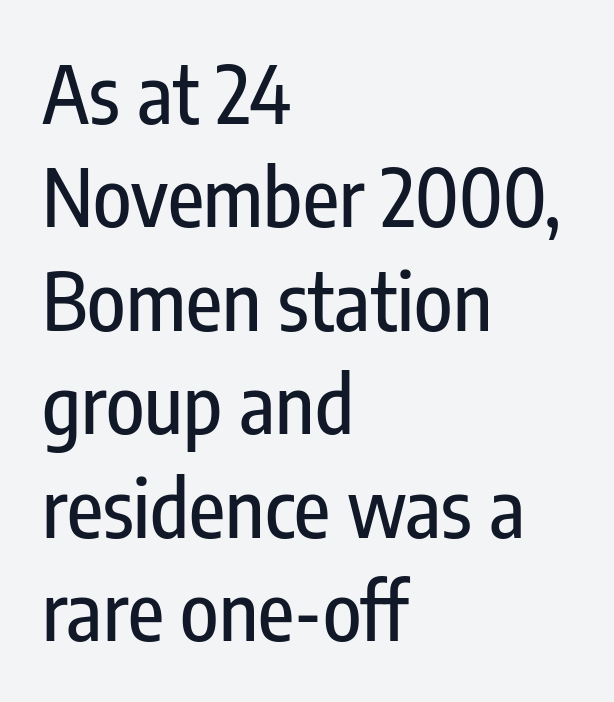
{"serif": "no", "italic": "no", "width": "condensed", "stroke_contrast": "low", "x_height": "medium", "monospaced": "no", "underline": "no", "align": "left", "line_spacing": "normal", "line_spacing_ratio": 1.31, "letter_spacing": "normal", "letter_spacing_em": 0.0, "glyph_px": 79}
